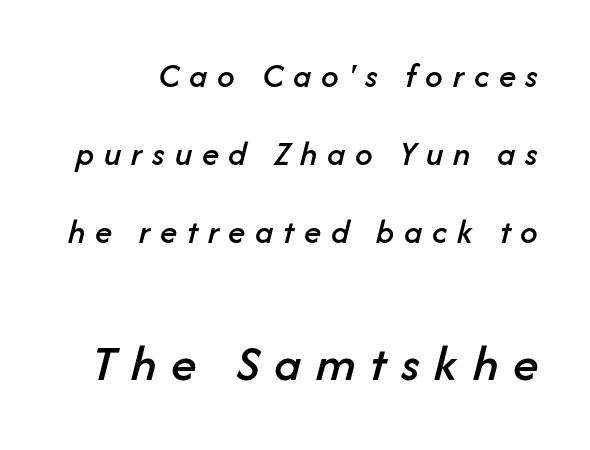
Q: Is the text italic (slanted)? A: Yes, it leans right by about 14 degrees.
Q: Is the text underlined? A: No.
Q: Is the spacing between letters normal or unusually wide? A: Unusually wide.
Q: Is the spacing between lines tight, normal or loose? A: Loose.
Q: Which block of text is set in a larger size, the first (top) or the second (bottom)? A: The second (bottom) one.
Q: Width (condensed, normal, or wide)? A: Normal.
Q: Stroke contrast? A: Low.
Q: x-height? A: Medium.
Q: Monospaced? A: No.
